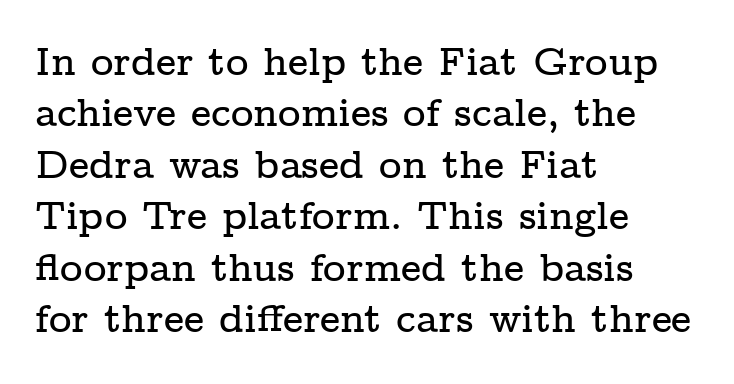
The specimen omits any rule beneath the text block's lines. The letterforms sit shoulder to shoulder at normal distance. Is there any slant? The stems are plumb. Regular leading. Think of a printed novel: that variable character pitch is what you see here.
